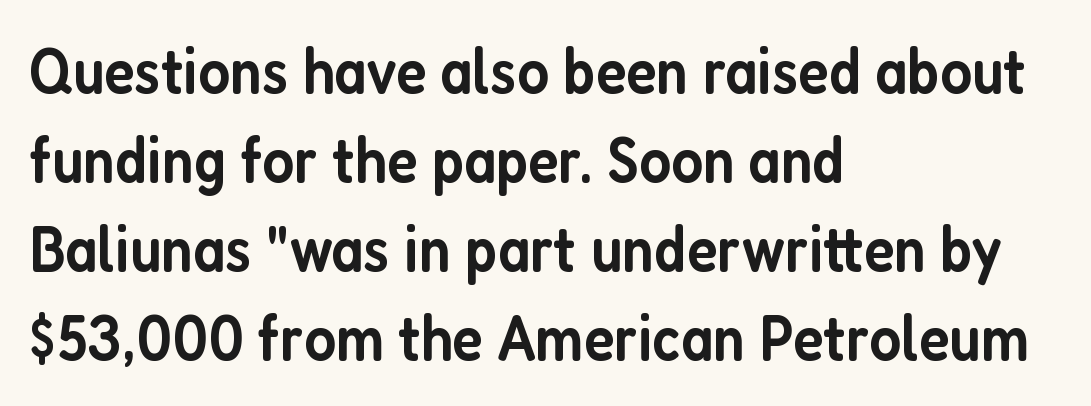
Q: Is the text bold? A: Semi-bold.
Q: Is the text italic (slanted)? A: No, it is upright.
Q: Is the typeface a serif or a sans-serif typeface? A: Sans-serif.
Q: Is the text underlined? A: No.
Q: How is the paragraph aligned? A: Left-aligned.
Q: Is the spacing between letters normal or unusually wide? A: Normal.
Q: Is the spacing between lines tight, normal or loose? A: Normal.
Q: Width (condensed, normal, or wide)? A: Condensed.
Q: Stroke contrast? A: Low.
Q: x-height? A: Medium.
Q: Monospaced? A: No.
